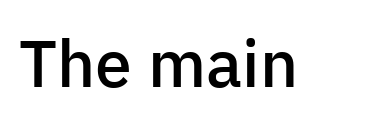
Q: Is the text bold? A: Semi-bold.
Q: Is the text italic (slanted)? A: No, it is upright.
Q: Is the typeface a serif or a sans-serif typeface? A: Sans-serif.
Q: Is the text underlined? A: No.
Q: Is the spacing between letters normal or unusually wide? A: Normal.
Q: Width (condensed, normal, or wide)? A: Normal.
Q: Stroke contrast? A: Low.
Q: x-height? A: Medium.
Q: Monospaced? A: No.
